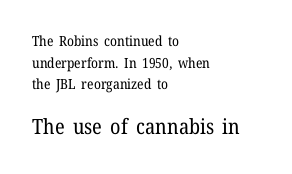
The image shows 21 px text type, upright; set left-aligned, normal line spacing (1.54x), normal letter spacing, not underlined; the second (bottom) block is 1.5x larger.
